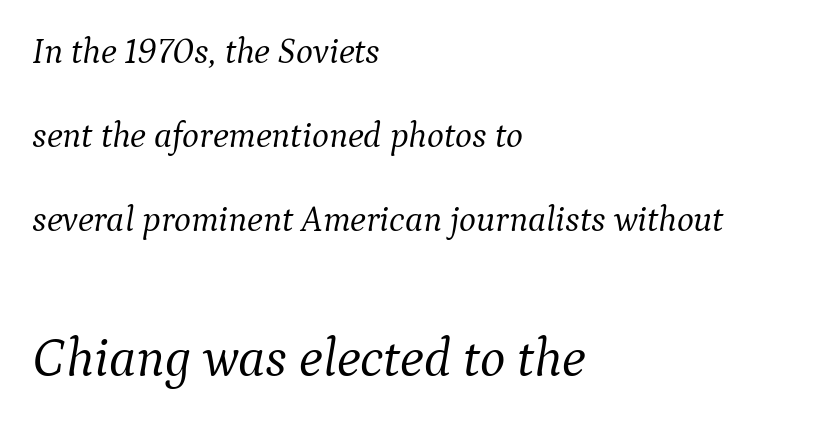
Q: Is the text bold? A: No.
Q: Is the text italic (slanted)? A: Yes, it leans right by about 9 degrees.
Q: Is the typeface a serif or a sans-serif typeface? A: Serif.
Q: Is the text underlined? A: No.
Q: How is the paragraph aligned? A: Left-aligned.
Q: Is the spacing between letters normal or unusually wide? A: Normal.
Q: Is the spacing between lines tight, normal or loose? A: Loose.
Q: Which block of text is set in a larger size, the first (top) or the second (bottom)? A: The second (bottom) one.
Q: Width (condensed, normal, or wide)? A: Normal.
Q: Stroke contrast? A: Medium.
Q: x-height? A: Medium.
Q: Monospaced? A: No.
